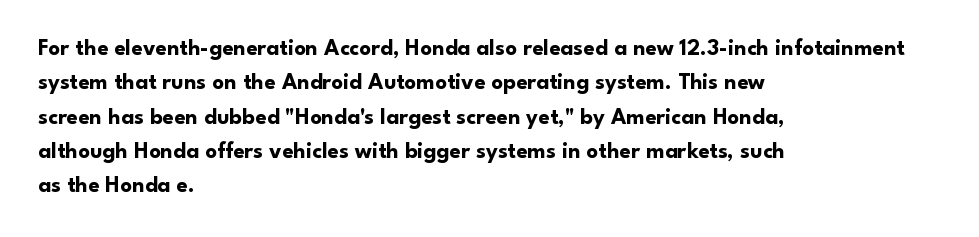
{"italic": "no", "bold": "yes", "underline": "no", "align": "left", "line_spacing": "normal", "line_spacing_ratio": 1.49, "letter_spacing": "normal", "letter_spacing_em": 0.0, "glyph_px": 23}
